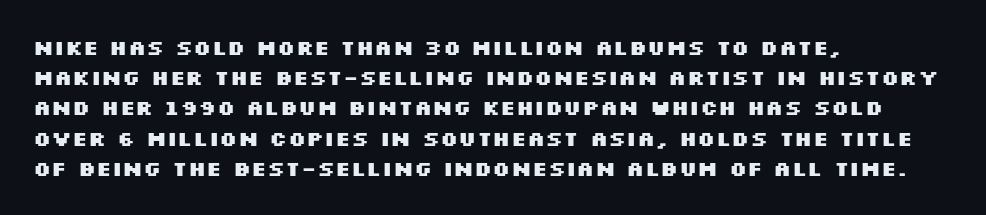
Emphasis by weight is at full strength: bold. Compared with typical body copy, the letter spacing here is the same. The passage shown is not underscored anywhere. Each new line begins a customary step beneath the previous one.
